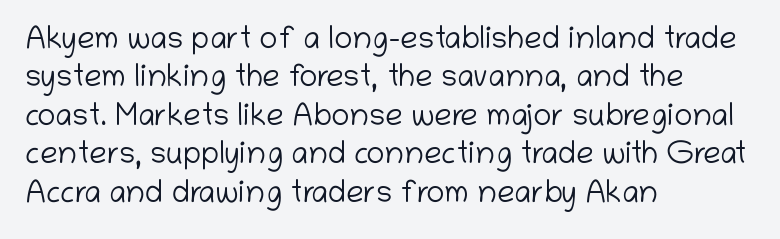
The image shows 31 px light sans-serif type, upright; set left-aligned, line spacing 1.24x, normal letter spacing, not underlined; low stroke contrast and a medium x-height.
